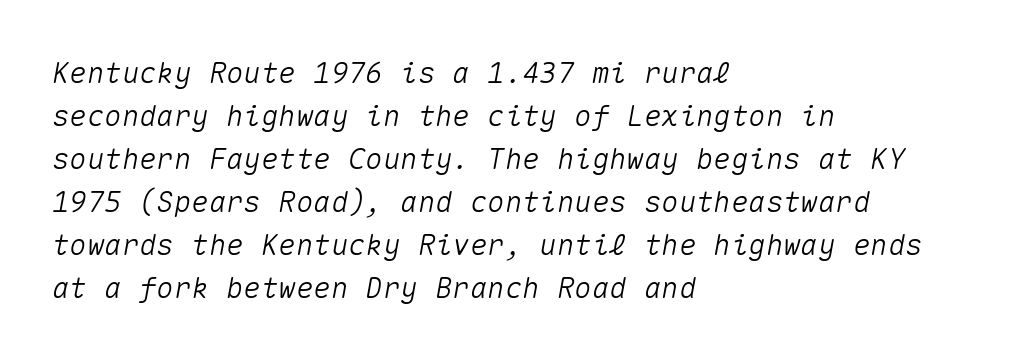
The image shows 29 px text type, italic (leaning right), monospaced; set left-aligned, normal line spacing (1.48x), normal letter spacing, not underlined; medium stroke contrast and a medium x-height.
